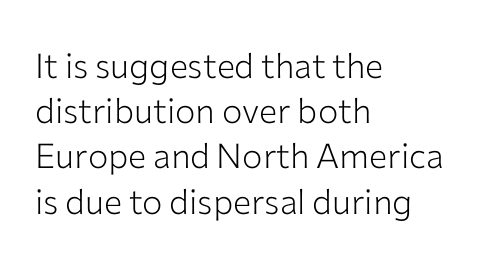
Quick note: interline space is typical. Layout note: lines flush left. The characters are drawn with everyday or finer stroke widths. Think of a printed novel: that variable character pitch is what you see here. You could call the tracking neutral — neither tight nor loose.
